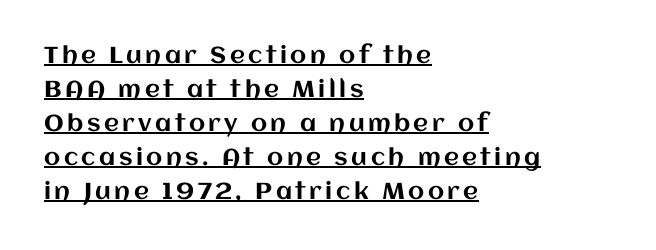
The specimen includes a rule beneath the text block's lines. Posture: upright roman. The text block is weighted toward the left margin, trailing off unevenly rightward. Regarding leading, the lines here are spaced in the standard way.
